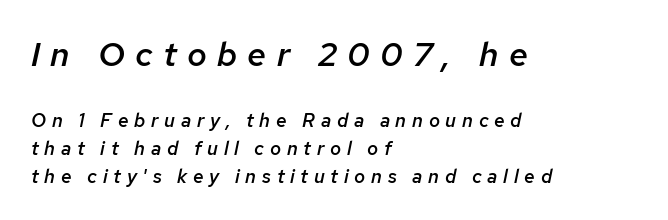
The image shows 34 px semibold type, italic (leaning right); set left-aligned, normal line spacing (1.45x), unusually wide letter spacing (+0.3 em), not underlined; the first (top) block is 1.79x larger; low stroke contrast and a medium x-height.
